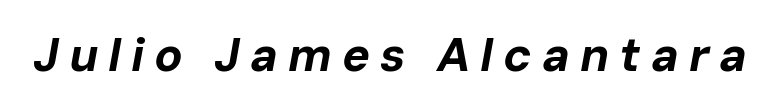
This sample has the flowing, uneven cadence of proportional lettering. Anything drawn beneath the words? Only blank space. The passage shown has open, widely tracked lettering throughout. Looking at the ascenders, they clearly lean. Stroke thickness is high; the sample reads as a true bold.
